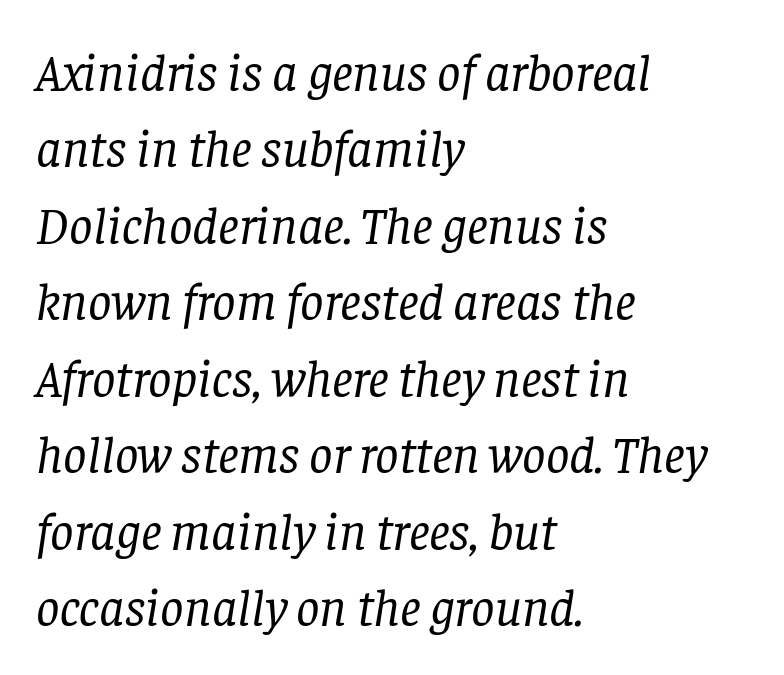
{"serif": "yes", "italic": "yes", "lean": "right", "slant_degrees": 8, "bold": "no", "weight": "regular", "width": "normal", "stroke_contrast": "low", "x_height": "large", "monospaced": "no", "underline": "no", "align": "left", "line_spacing": "normal", "line_spacing_ratio": 1.47, "letter_spacing": "normal", "letter_spacing_em": 0.0, "glyph_px": 52}
